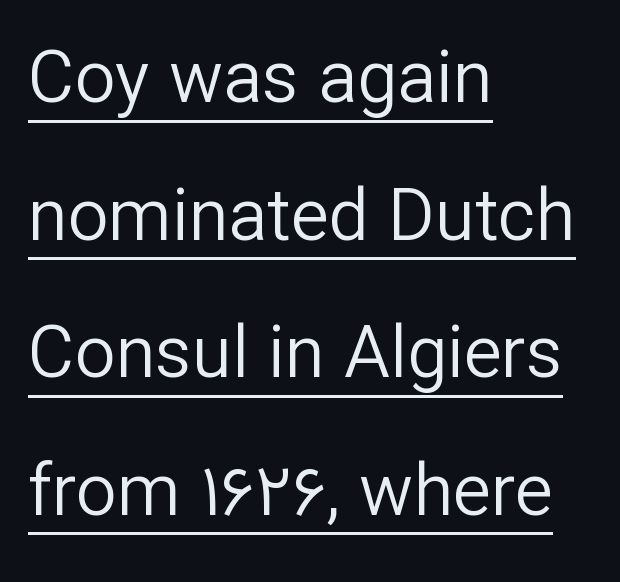
Spacing verdict: proportional, widths tailored to each character. Decoration check: the copy is underlined. Heft: none added — not bold. Here the glyphs are tracked normally, forming tight word shapes. The typography opts for an upright posture over an oblique one. The designer went with a sans here, leaving each stem footless.
